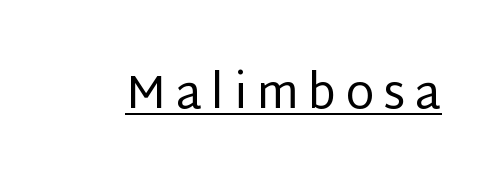
{"serif": "no", "italic": "no", "bold": "no", "weight": "regular", "width": "normal", "stroke_contrast": "low", "x_height": "large", "monospaced": "no", "underline": "yes", "letter_spacing": "wide", "letter_spacing_em": 0.21, "glyph_px": 46}
